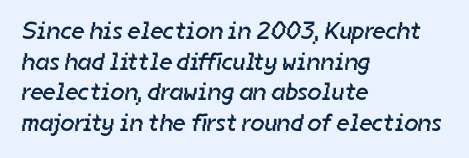
Q: Is the text bold? A: No.
Q: Is the text underlined? A: No.
Q: How is the paragraph aligned? A: Left-aligned.
Q: Is the spacing between letters normal or unusually wide? A: Normal.
